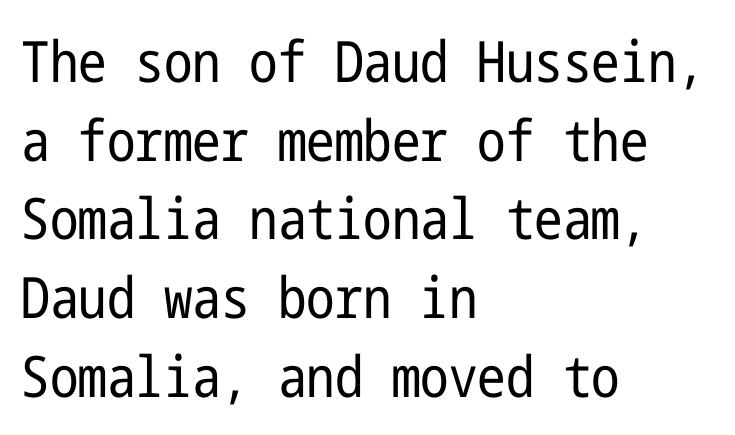
The image shows 57 px regular-weight, condensed sans-serif type, upright; set left-aligned, normal line spacing (1.38x), normal letter spacing, not underlined; low stroke contrast and a medium x-height.
